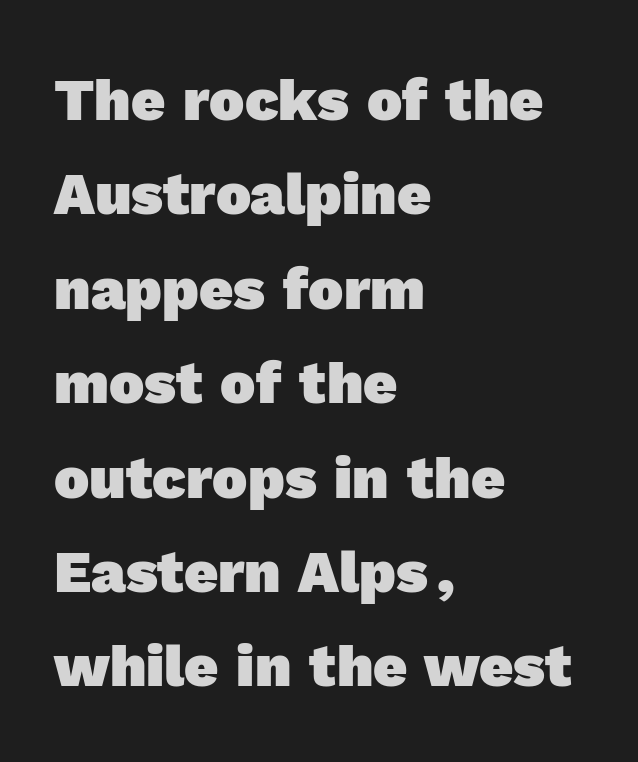
Letterform terminals end flat and unadorned throughout the passage. Typesetter's note: full bold, strokes at maximum text heaviness. Note the varied advance widths — an 'i' is clearly narrower than an 'm'. The line-height multiplier appears to be the usual default. Where is the straight margin? On the left. This sample uses plain, unmodified letter spacing.
